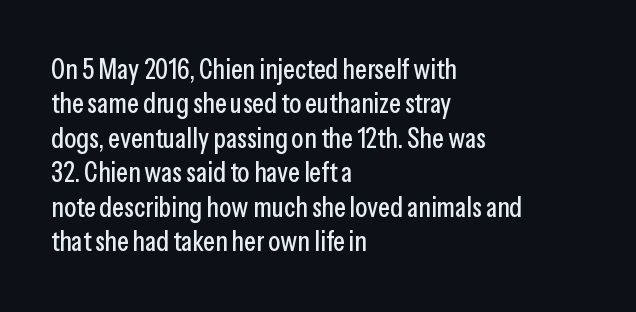
In terms of letterform style, serifs are entirely absent. These lines keep a tight, regular rhythm from letter to letter. Do the characters align in a grid? No, the font is proportional. Plain, unruled lines of type.
